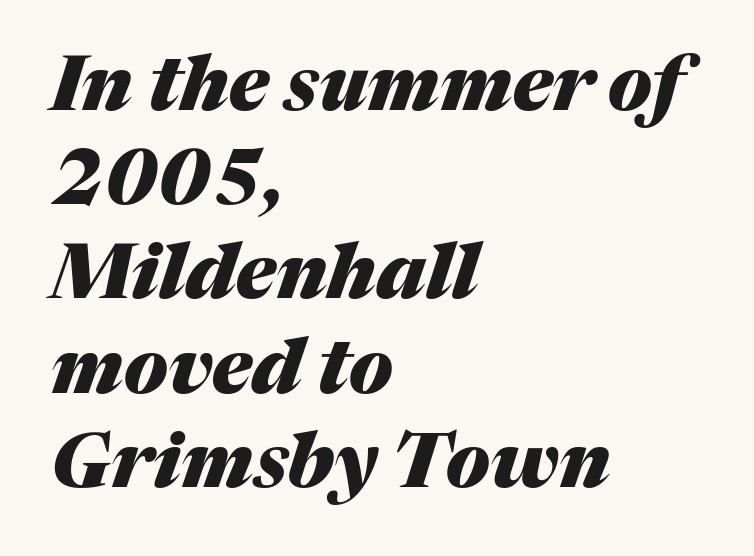
The baseline area is clear. Varying glyph widths throughout — classic text-font behaviour. In CSS terms this would be text-align: left. Tracking value appears to be zero — textbook default spacing. Heavy-handed strokes throughout: this text is bold. Italic? Definitely — the glyphs are oblique.
